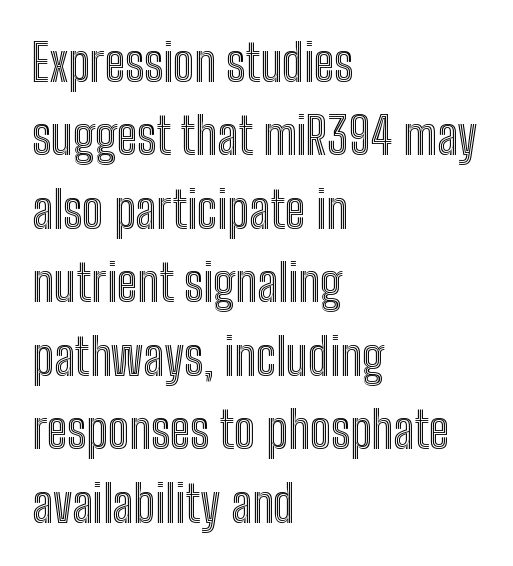
The image shows 50 px condensed type, upright; set left-aligned, normal line spacing (1.47x), normal letter spacing, not underlined; a medium x-height.
